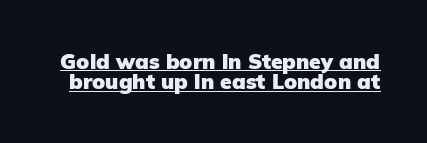
The image shows 21 px bold type, upright; set tight line spacing (0.97x), normal letter spacing, underlined.
